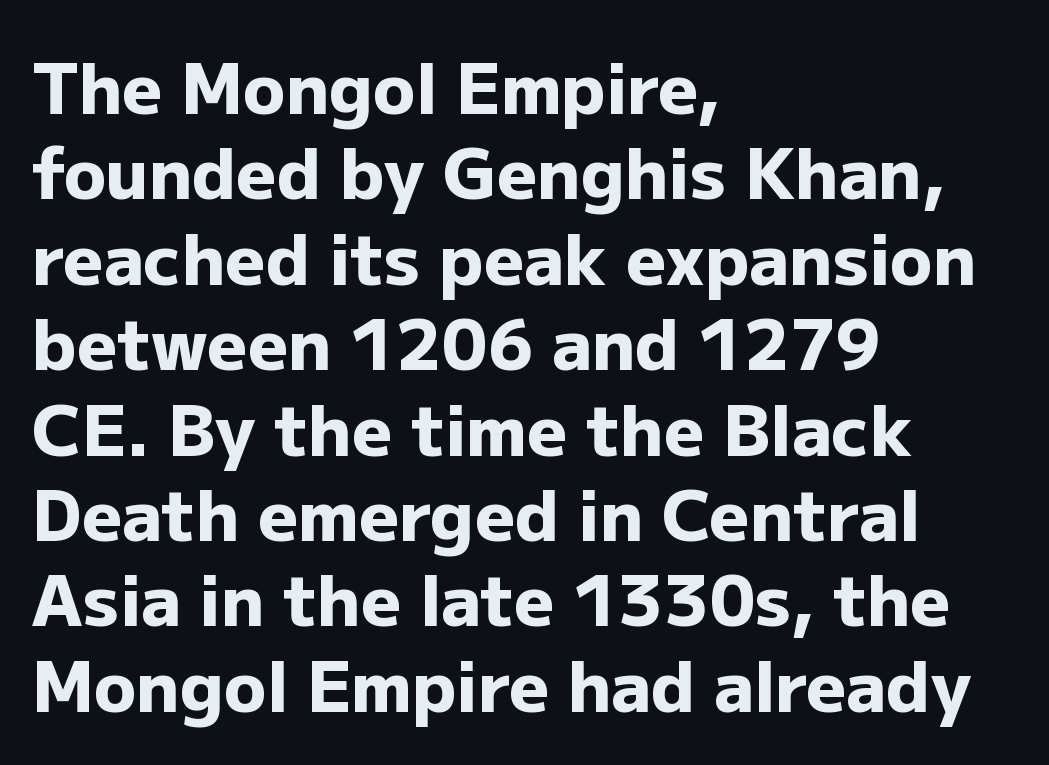
{"serif": "no", "italic": "no", "bold": "yes", "weight": "heavy", "width": "normal", "stroke_contrast": "low", "x_height": "medium", "monospaced": "no", "underline": "no", "align": "left", "line_spacing_ratio": 1.22, "letter_spacing": "normal", "letter_spacing_em": 0.0, "glyph_px": 70}
